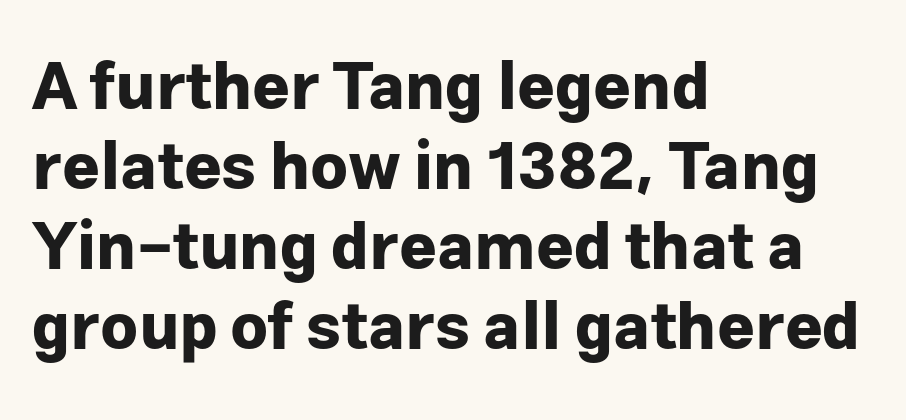
Strong, thick strokes mark this as bold type. Honestly, there is no underline to notice here at all. The gaps between neighbouring characters are ordinary and unremarkable. A classic flush-left, rag-right setting is used for this passage. Here the designer chose a conventional face with non-uniform glyph widths.
